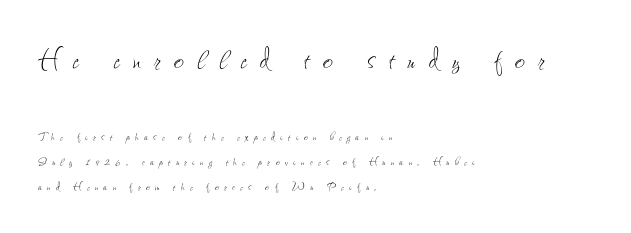
The image shows 35 px thin, condensed type; set left-aligned, line spacing 1.77x, unusually wide letter spacing (+0.39 em), not underlined; the first (top) block is 2.5x larger; low stroke contrast and a small x-height.
